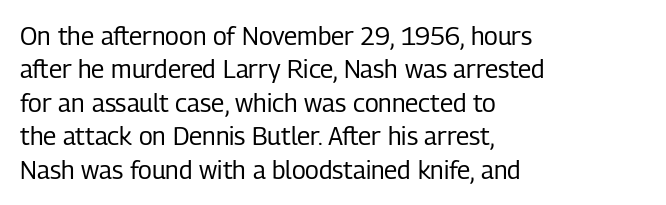
Notice how the stems are strictly vertical — no italics here. Clear beneath every line of the passage. Compared with typical paragraphs, the rows here are spaced about the same. The letters look calm and open, with moderate or lighter stems. Spacing between characters is what you'd get straight out of the box.
